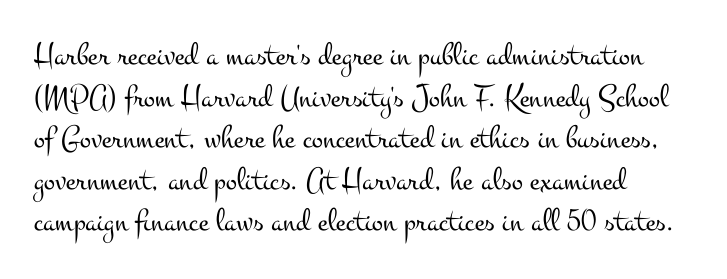
The letters advance in unequal steps, a hallmark of proportional type. Any mark beneath the type? The region is blank.
